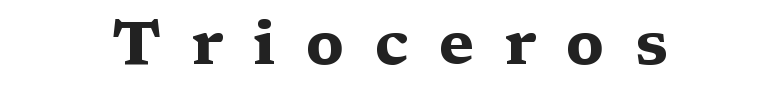
{"serif": "yes", "italic": "no", "bold": "yes", "weight": "heavy", "width": "wide", "stroke_contrast": "medium", "x_height": "medium", "monospaced": "no", "underline": "no", "align": "center", "letter_spacing": "wide", "letter_spacing_em": 0.49, "glyph_px": 61}
